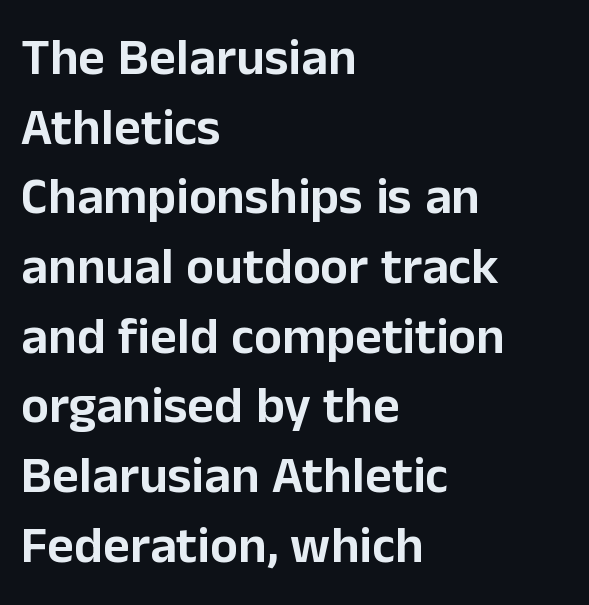
The face used here is a sans, in the tradition of grotesques and geometrics. Evenly set lines give the paragraph a standard silhouette. Do the characters align in a grid? No, the font is proportional. These lines stack with their left ends in a neat column. Glyph-to-glyph distance matches everyday printed text.
